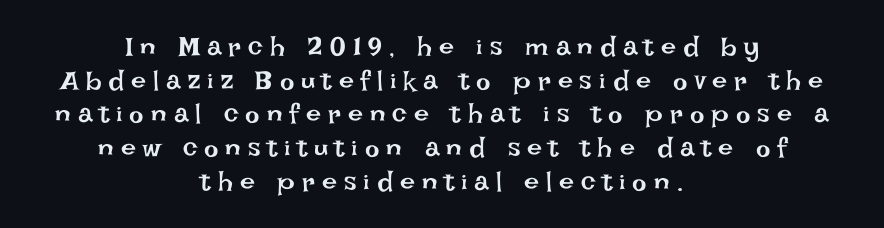
The image shows 27 px text type, upright; set centered, normal line spacing (1.25x), unusually wide letter spacing (+0.26 em), not underlined.
